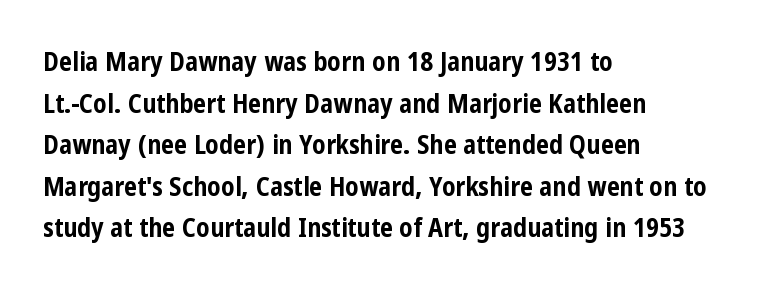
Q: Is the text bold? A: Yes.
Q: Is the text italic (slanted)? A: No, it is upright.
Q: Is the text underlined? A: No.
Q: How is the paragraph aligned? A: Left-aligned.
Q: Is the spacing between letters normal or unusually wide? A: Normal.
Q: Is the spacing between lines tight, normal or loose? A: Normal.
